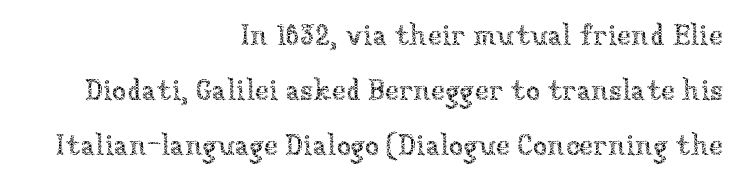
{"italic": "no", "bold": "no", "weight": "thin", "width": "normal", "stroke_contrast": "low", "x_height": "medium", "monospaced": "no", "underline": "no", "align": "right", "line_spacing_ratio": 1.89, "letter_spacing": "normal", "letter_spacing_em": 0.0, "glyph_px": 29}
